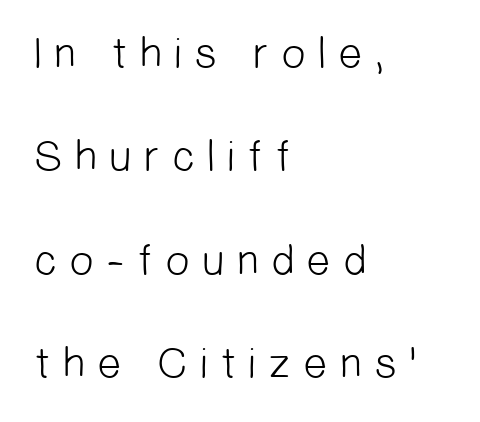
The image shows 44 px light sans-serif type; set left-aligned, loose line spacing (2.35x), unusually wide letter spacing (+0.23 em), not underlined; low stroke contrast and a medium x-height.
